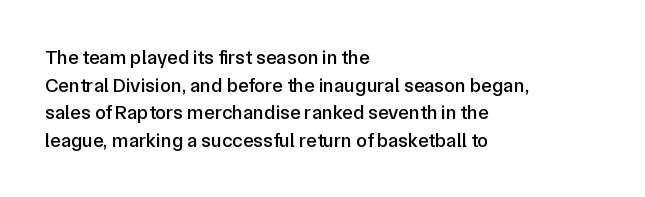
The image shows 20 px text type, upright; set left-aligned, normal line spacing (1.38x), normal letter spacing, not underlined.
